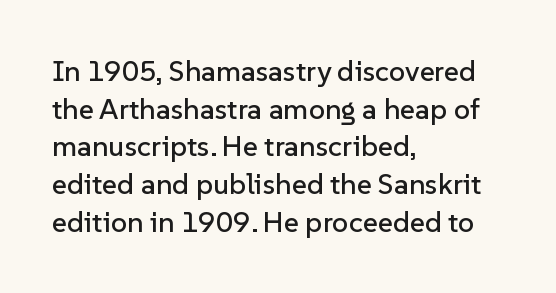
You could not count columns in this text — the font is proportionally spaced. The ragged edge is on the right, which tells us the setting is flush left. The typeface chosen for these lines omits serifs. Lines of text with bare space underneath.
